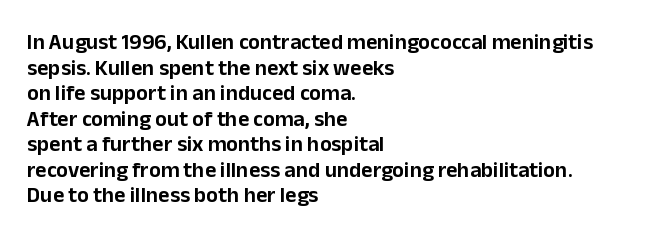
The image shows 22 px text type, upright; set left-aligned, line spacing 1.16x, normal letter spacing, not underlined.
